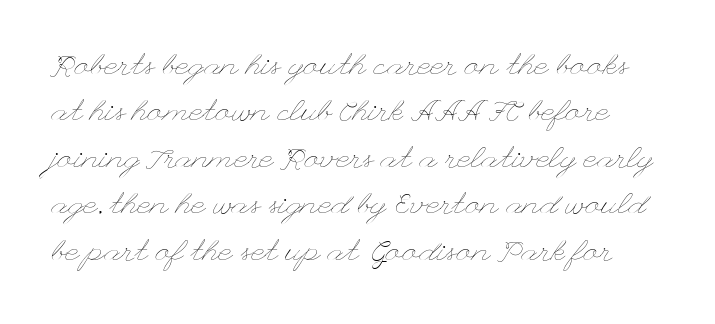
The image shows 30 px thin, wide type; set normal line spacing (1.55x), normal letter spacing, not underlined; low stroke contrast and a small x-height.
